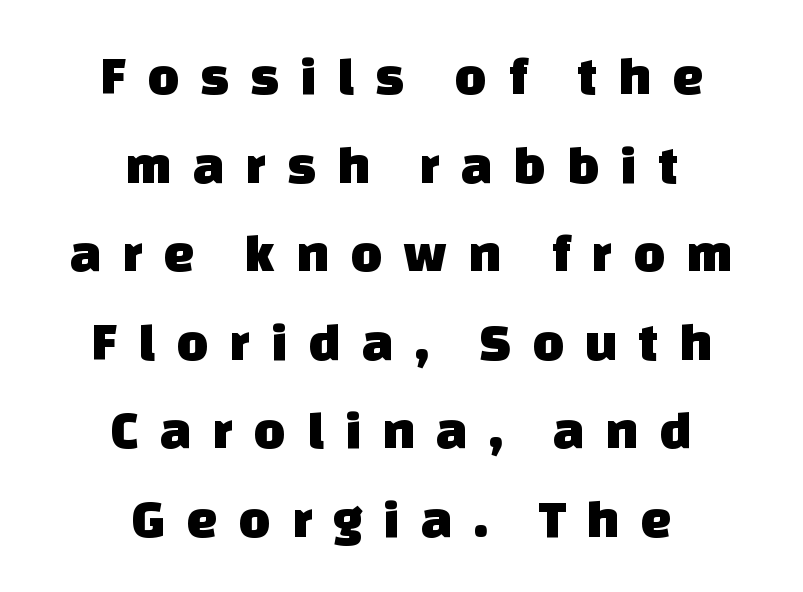
Q: Is the typeface a serif or a sans-serif typeface? A: Sans-serif.
Q: Is the text underlined? A: No.
Q: How is the paragraph aligned? A: Centered.
Q: Is the spacing between letters normal or unusually wide? A: Unusually wide.
Q: Is the spacing between lines tight, normal or loose? A: Normal.
Q: Width (condensed, normal, or wide)? A: Normal.
Q: Stroke contrast? A: Low.
Q: x-height? A: Large.
Q: Monospaced? A: No.
